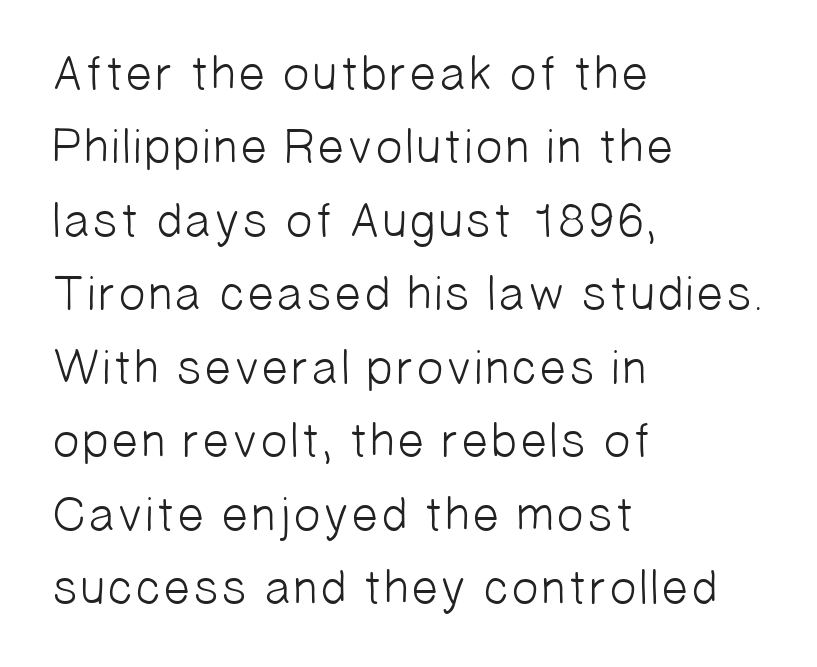
The image shows 49 px light sans-serif type; set left-aligned, normal line spacing (1.5x), normal letter spacing, not underlined; low stroke contrast and a medium x-height.
